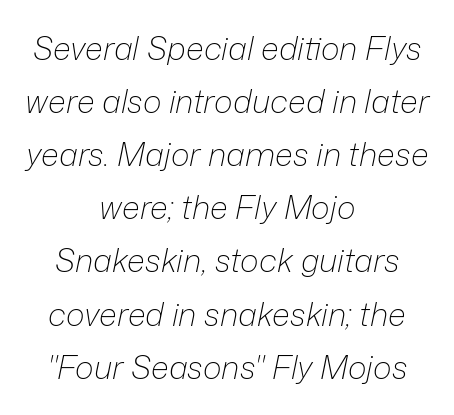
The image shows 32 px light type, italic (leaning right); set centered, normal line spacing (1.66x), normal letter spacing, not underlined; low stroke contrast and a medium x-height.
